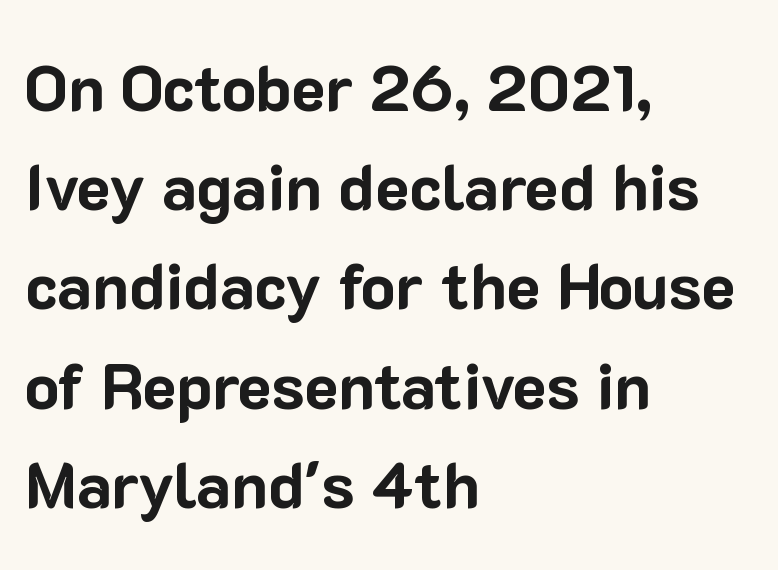
Grotesque or geometric, the face here clearly has no serifs. Successive baselines arrive at the customary interval. In terms of posture, this sample is upright. The setting favours the left margin, as ordinary paragraphs usually do.
